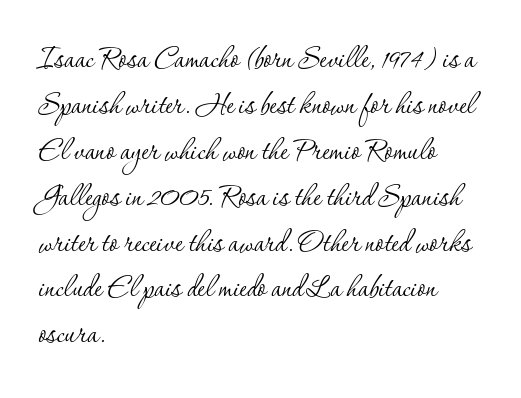
Compared with a centered layout, this one pins lines to the left instead. Counters stay open thanks to moderate or lighter strokes. You can tell from the footed stems that serif type was used. Note the varied advance widths — an 'i' is clearly narrower than an 'm'.
